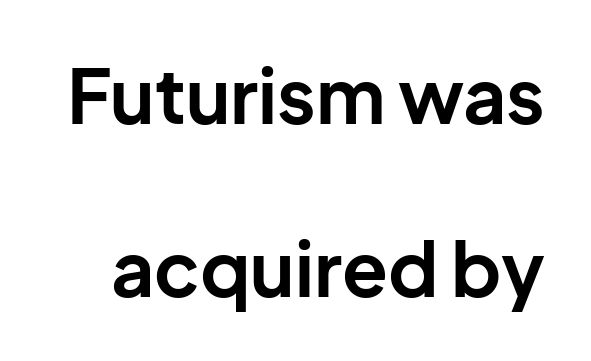
The image shows 75 px bold sans-serif type, upright; set loose line spacing (2.31x), normal letter spacing, not underlined; low stroke contrast and a medium x-height.
